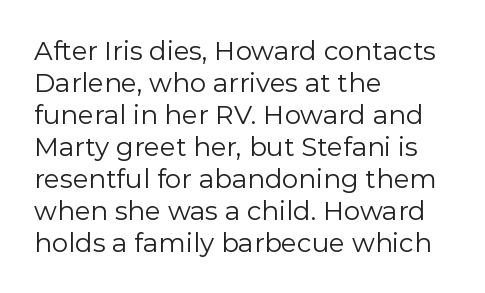
The passage shown is not underscored anywhere. Words appear dense and cohesive because spacing is normal. Alignment: flush left. Unlike italic type, these characters show no tilt at all.
